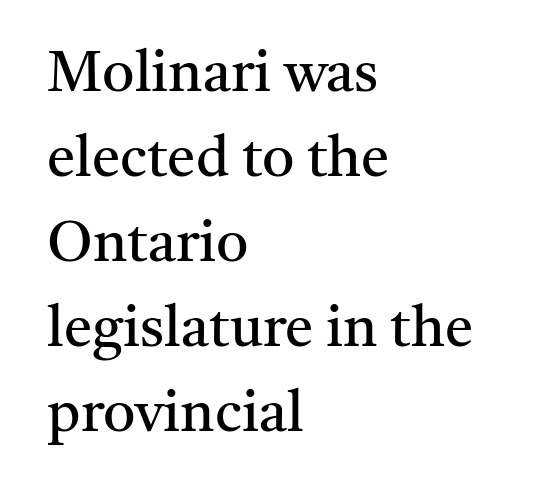
{"serif": "yes", "italic": "no", "bold": "no", "weight": "regular", "width": "normal", "stroke_contrast": "medium", "x_height": "medium", "monospaced": "no", "underline": "no", "align": "left", "line_spacing": "normal", "line_spacing_ratio": 1.49, "letter_spacing": "normal", "letter_spacing_em": 0.0, "glyph_px": 57}
